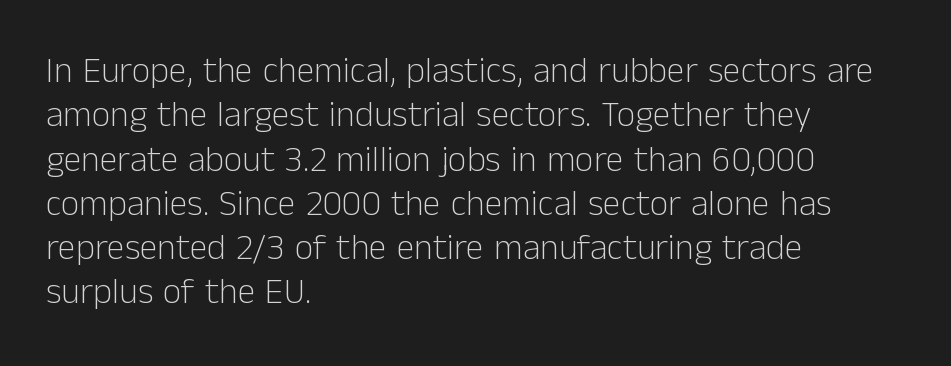
{"serif": "no", "italic": "no", "bold": "no", "weight": "light", "width": "normal", "stroke_contrast": "low", "x_height": "medium", "monospaced": "no", "underline": "no", "align": "left", "line_spacing_ratio": 1.23, "letter_spacing": "normal", "letter_spacing_em": 0.0, "glyph_px": 36}
